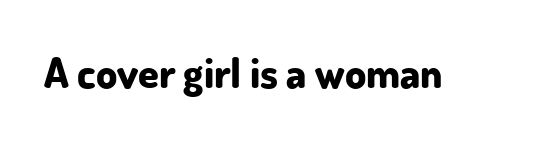
Q: Is the text bold? A: Yes.
Q: Is the text italic (slanted)? A: No, it is upright.
Q: Is the typeface a serif or a sans-serif typeface? A: Sans-serif.
Q: Is the text underlined? A: No.
Q: Is the spacing between letters normal or unusually wide? A: Normal.
Q: Width (condensed, normal, or wide)? A: Normal.
Q: Stroke contrast? A: Low.
Q: x-height? A: Small.
Q: Monospaced? A: No.
